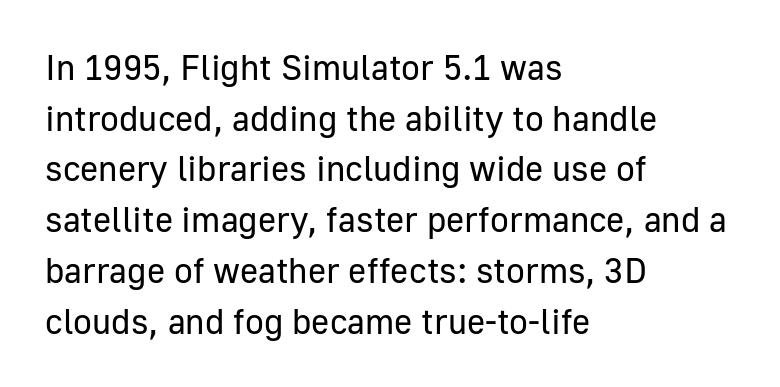
The image shows 35 px regular-weight sans-serif type, upright; set left-aligned, normal line spacing (1.45x), normal letter spacing, not underlined; low stroke contrast and a medium x-height.
